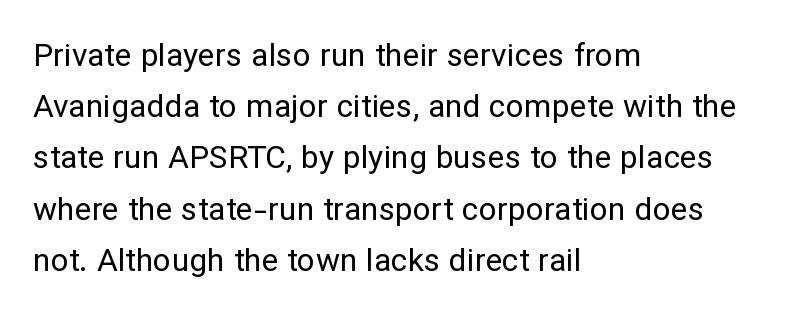
{"serif": "no", "italic": "no", "bold": "no", "weight": "regular", "width": "normal", "stroke_contrast": "low", "x_height": "medium", "monospaced": "no", "underline": "no", "align": "left", "line_spacing": "normal", "line_spacing_ratio": 1.6, "letter_spacing": "normal", "letter_spacing_em": 0.0, "glyph_px": 32}
